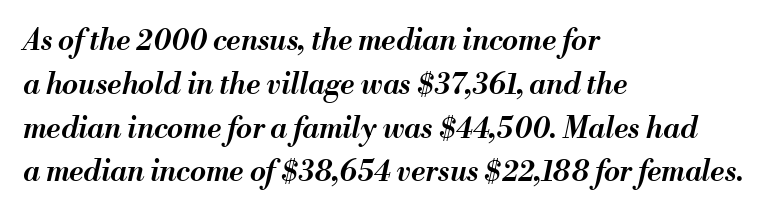
The image shows 29 px semibold type, italic (leaning right); set left-aligned, normal line spacing (1.51x), normal letter spacing, not underlined; medium stroke contrast and a small x-height.
